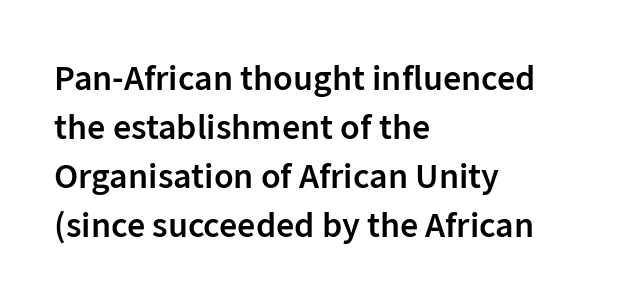
Q: Is the text bold? A: Semi-bold.
Q: Is the text italic (slanted)? A: No, it is upright.
Q: Is the typeface a serif or a sans-serif typeface? A: Sans-serif.
Q: Is the text underlined? A: No.
Q: How is the paragraph aligned? A: Left-aligned.
Q: Is the spacing between letters normal or unusually wide? A: Normal.
Q: Is the spacing between lines tight, normal or loose? A: Normal.
Q: Width (condensed, normal, or wide)? A: Normal.
Q: Stroke contrast? A: Low.
Q: x-height? A: Medium.
Q: Monospaced? A: No.
